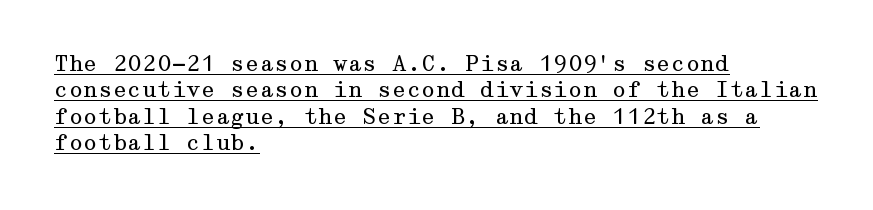
{"italic": "no", "bold": "no", "underline": "yes", "align": "left", "line_spacing": "normal", "line_spacing_ratio": 1.26, "letter_spacing": "normal", "letter_spacing_em": 0.0, "glyph_px": 21}
